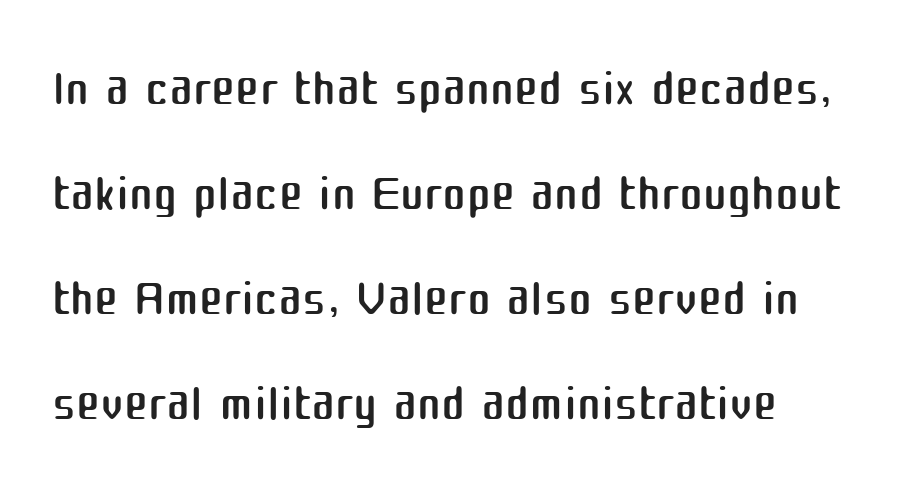
Heft: none added — not bold. The letters stand straight up with perfectly vertical stems. Spacing verdict: proportional, widths tailored to each character. Interline gaps are of average width in this sample. If you drew a ruler down the left edge, every line would touch it. Does the type have serifs? No, each stem ends abruptly.
